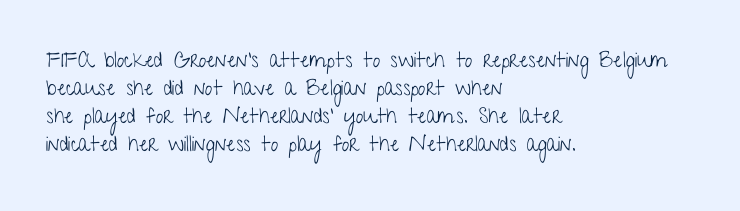
{"italic": "no", "bold": "no", "underline": "no", "align": "left", "line_spacing": "normal", "line_spacing_ratio": 1.34, "letter_spacing": "normal", "letter_spacing_em": 0.0, "glyph_px": 21}
